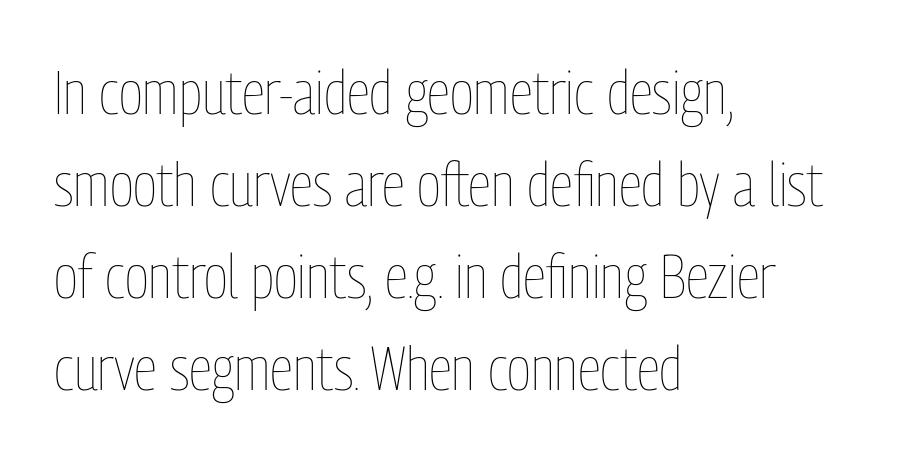
The image shows 61 px thin, condensed type, upright; set left-aligned, normal line spacing (1.51x), normal letter spacing, not underlined; low stroke contrast and a medium x-height.
